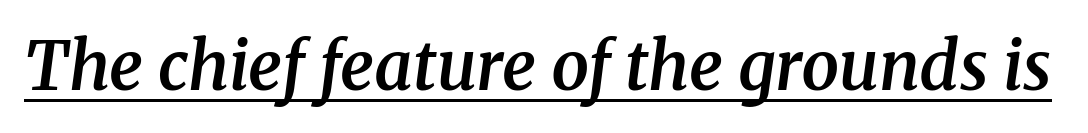
The image shows 67 px semibold serif type, italic (leaning right); set normal letter spacing, underlined; medium stroke contrast and a medium x-height.
